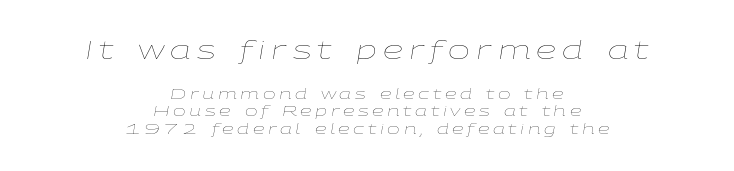
Weight class: somewhere from thin through regular. Of the two passages, the one on top uses the larger point size. A clean baseline with only descenders dipping below it. Students, note that the glyphs here are deliberately spaced far apart. The rag falls on both sides of this text block equally. Quick note: italic.
